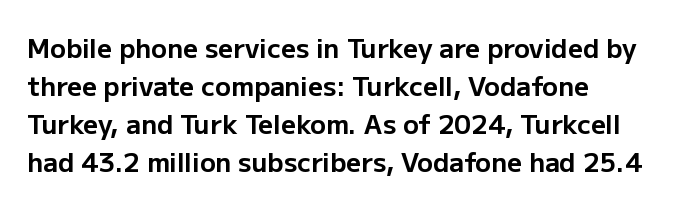
Its strokes are broad and dark, the hallmark of bold type. Letter spacing: default. The passage shown is not underscored anywhere. Ordinary non-slanted type is in use.
